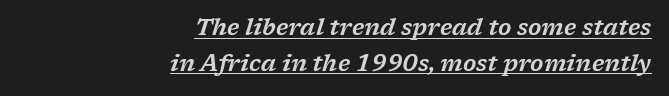
Q: Is the text italic (slanted)? A: Yes, it leans right by about 17 degrees.
Q: Is the text underlined? A: Yes.
Q: How is the paragraph aligned? A: Right-aligned.
Q: Is the spacing between letters normal or unusually wide? A: Normal.
Q: Is the spacing between lines tight, normal or loose? A: Normal.
